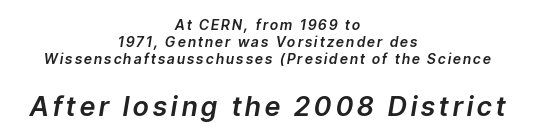
The whitespace from short lines is split evenly between both sides. Underline: absent. In this sample the second text group is rendered at the bigger scale. Characters are canted at an angle relative to the baseline's perpendicular.
